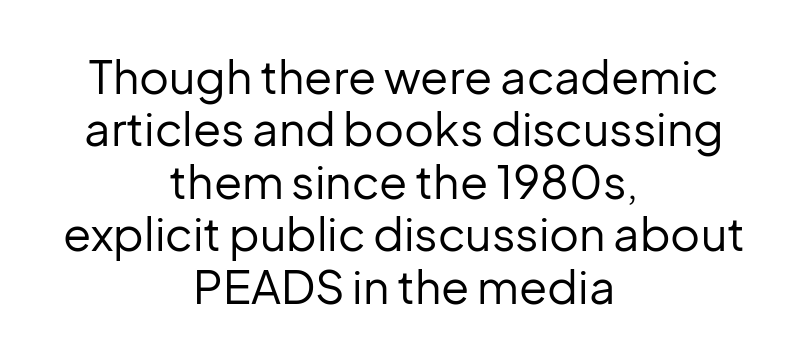
Q: Is the text bold? A: No.
Q: Is the text italic (slanted)? A: No, it is upright.
Q: Is the typeface a serif or a sans-serif typeface? A: Sans-serif.
Q: Is the text underlined? A: No.
Q: How is the paragraph aligned? A: Centered.
Q: Is the spacing between letters normal or unusually wide? A: Normal.
Q: Is the spacing between lines tight, normal or loose? A: Tight.
Q: Width (condensed, normal, or wide)? A: Normal.
Q: Stroke contrast? A: Low.
Q: x-height? A: Medium.
Q: Monospaced? A: No.
